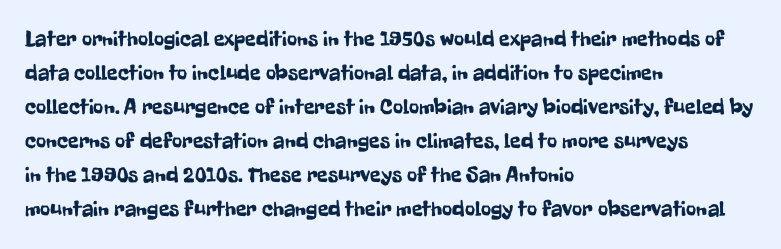
Q: Is the text italic (slanted)? A: No, it is upright.
Q: Is the text underlined? A: No.
Q: How is the paragraph aligned? A: Left-aligned.
Q: Is the spacing between letters normal or unusually wide? A: Normal.
Q: Is the spacing between lines tight, normal or loose? A: Normal.
